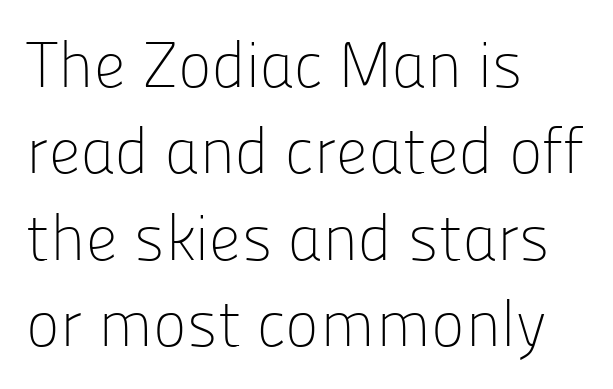
Q: Is the text bold? A: No.
Q: Is the text italic (slanted)? A: No, it is upright.
Q: Is the typeface a serif or a sans-serif typeface? A: Sans-serif.
Q: Is the text underlined? A: No.
Q: How is the paragraph aligned? A: Left-aligned.
Q: Is the spacing between letters normal or unusually wide? A: Normal.
Q: Is the spacing between lines tight, normal or loose? A: Normal.
Q: Width (condensed, normal, or wide)? A: Normal.
Q: Stroke contrast? A: Low.
Q: x-height? A: Medium.
Q: Monospaced? A: No.
